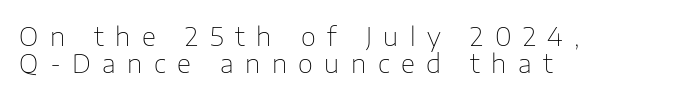
{"italic": "no", "bold": "no", "underline": "no", "align": "left", "line_spacing": "tight", "line_spacing_ratio": 1.04, "letter_spacing": "wide", "letter_spacing_em": 0.44, "glyph_px": 26}
